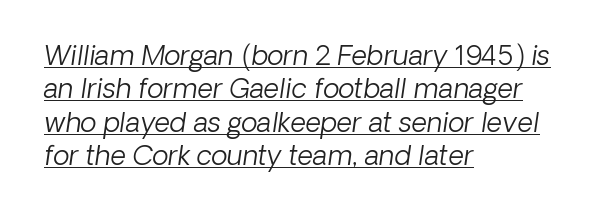
Underlined type. Notice how the stems are inclined rather than vertical — that's the hallmark of italics. Tracking here is standard; glyphs follow each other at the usual distance. Line starts are locked; line ends wander. Letters have the restrained weight of plain body copy at most.
